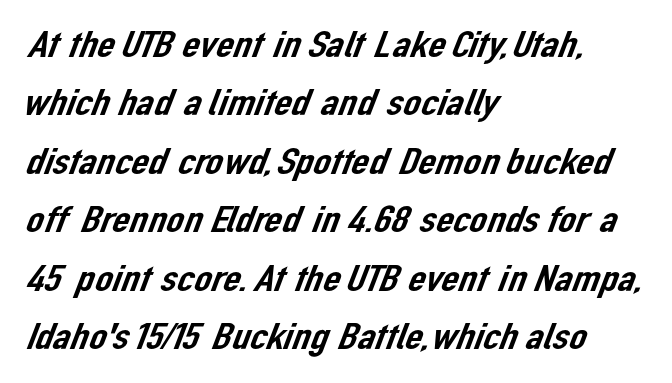
The image shows 39 px sans-serif type; set left-aligned, normal line spacing (1.5x), normal letter spacing, not underlined; low stroke contrast and a medium x-height.
